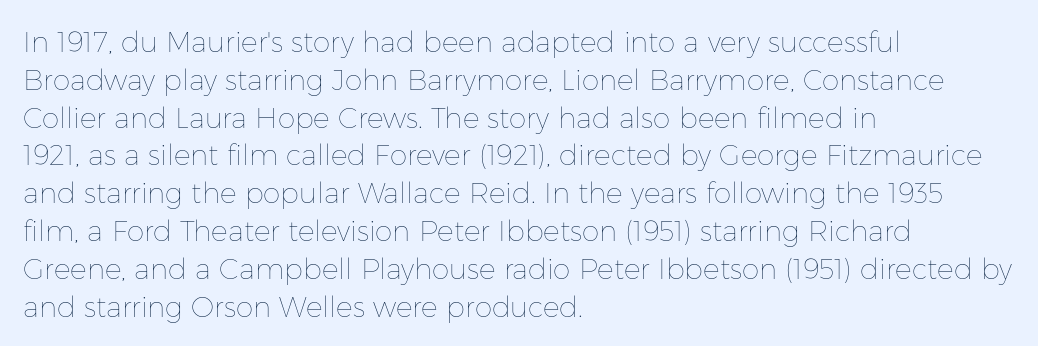
The image shows 28 px thin type, upright; set left-aligned, normal line spacing (1.35x), normal letter spacing, not underlined; low stroke contrast and a medium x-height.
